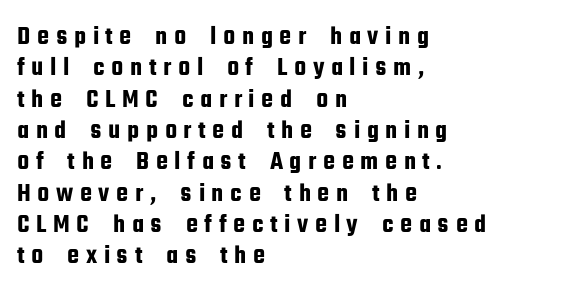
Q: Is the text italic (slanted)? A: No, it is upright.
Q: Is the text underlined? A: No.
Q: How is the paragraph aligned? A: Left-aligned.
Q: Is the spacing between letters normal or unusually wide? A: Unusually wide.
